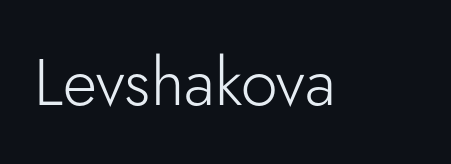
{"serif": "no", "italic": "no", "bold": "no", "weight": "light", "width": "normal", "stroke_contrast": "low", "x_height": "small", "monospaced": "no", "underline": "no", "letter_spacing": "normal", "letter_spacing_em": 0.0, "glyph_px": 66}
